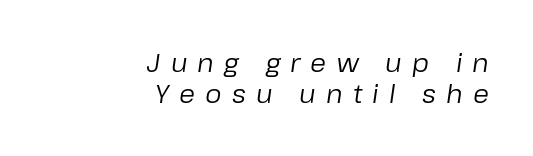
The space beneath each line is pristine and unruled. Inter-character spacing is expanded well beyond the font's built-in metrics. Weight class: somewhere from thin through regular. The passage is arranged like a letterhead date or caption credit — flush right. The typography opts for an oblique posture over an upright one.
